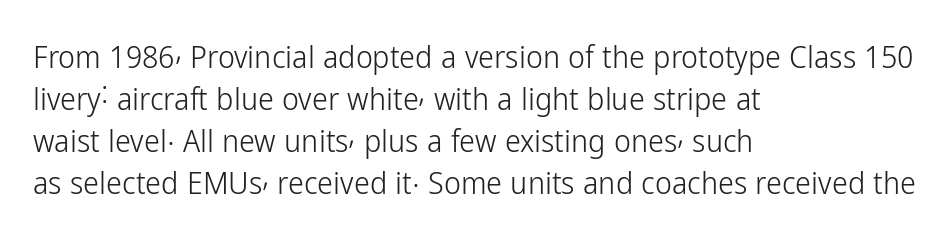
Q: Is the text bold? A: No.
Q: Is the text italic (slanted)? A: No, it is upright.
Q: Is the typeface a serif or a sans-serif typeface? A: Sans-serif.
Q: Is the text underlined? A: No.
Q: How is the paragraph aligned? A: Left-aligned.
Q: Is the spacing between letters normal or unusually wide? A: Normal.
Q: Is the spacing between lines tight, normal or loose? A: Normal.
Q: Width (condensed, normal, or wide)? A: Condensed.
Q: Stroke contrast? A: Low.
Q: x-height? A: Medium.
Q: Monospaced? A: No.
